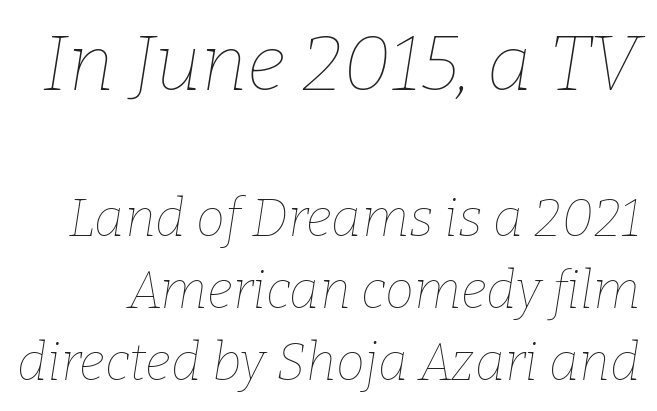
Q: Is the text bold? A: No.
Q: Is the text italic (slanted)? A: Yes, it leans right by about 9 degrees.
Q: Is the text underlined? A: No.
Q: Is the spacing between letters normal or unusually wide? A: Normal.
Q: Is the spacing between lines tight, normal or loose? A: Normal.
Q: Which block of text is set in a larger size, the first (top) or the second (bottom)? A: The first (top) one.
Q: Width (condensed, normal, or wide)? A: Normal.
Q: Stroke contrast? A: Low.
Q: x-height? A: Medium.
Q: Monospaced? A: No.
